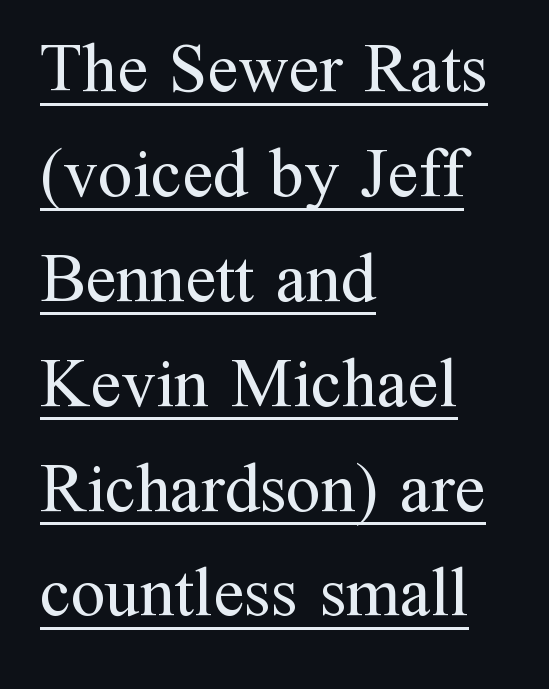
{"serif": "yes", "italic": "no", "bold": "no", "weight": "regular", "width": "normal", "stroke_contrast": "medium", "x_height": "medium", "monospaced": "no", "underline": "yes", "align": "left", "line_spacing": "normal", "line_spacing_ratio": 1.52, "letter_spacing": "normal", "letter_spacing_em": 0.0, "glyph_px": 69}
